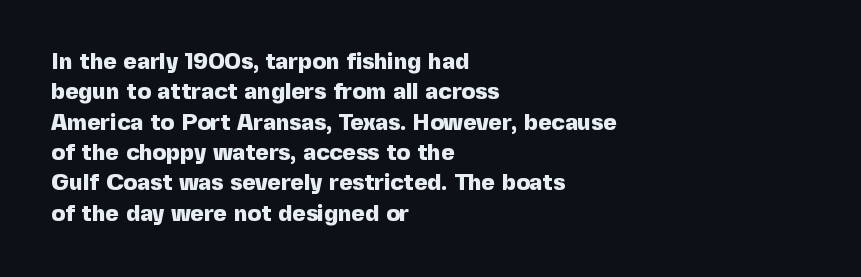
The image shows 23 px bold type, upright; set left-aligned, normal line spacing (1.32x), normal letter spacing, not underlined.
